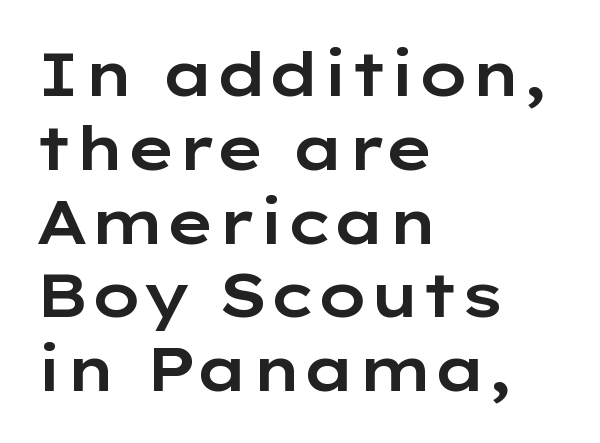
This sample has the flowing, uneven cadence of proportional lettering. The passage is arranged the way most books set body copy — flush left. The passage shown is not underscored anywhere. Nope, not italic — everything's standing straight.
